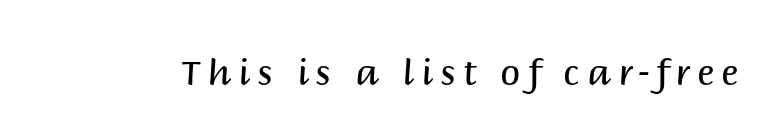
The image shows 36 px regular-weight sans-serif type; set unusually wide letter spacing (+0.2 em), not underlined; medium stroke contrast and a large x-height.
